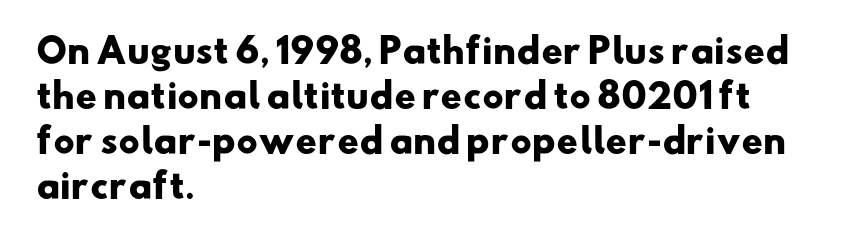
{"serif": "no", "bold": "yes", "weight": "heavy", "width": "wide", "stroke_contrast": "low", "x_height": "small", "monospaced": "no", "underline": "no", "align": "left", "line_spacing": "normal", "line_spacing_ratio": 1.36, "letter_spacing": "normal", "letter_spacing_em": 0.0, "glyph_px": 33}
